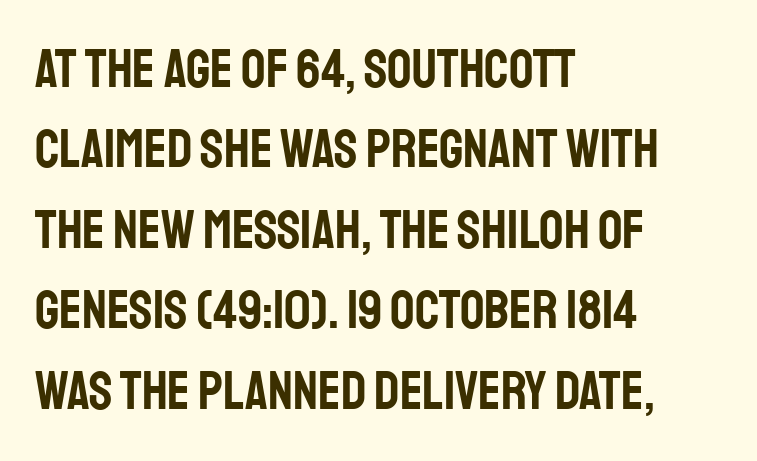
If you drew a line through each stem, it would be perfectly vertical. The gaps between neighbouring characters are ordinary and unremarkable. A classic flush-left, rag-right setting is used for this passage. In terms of letterform style, serifs are entirely absent.
